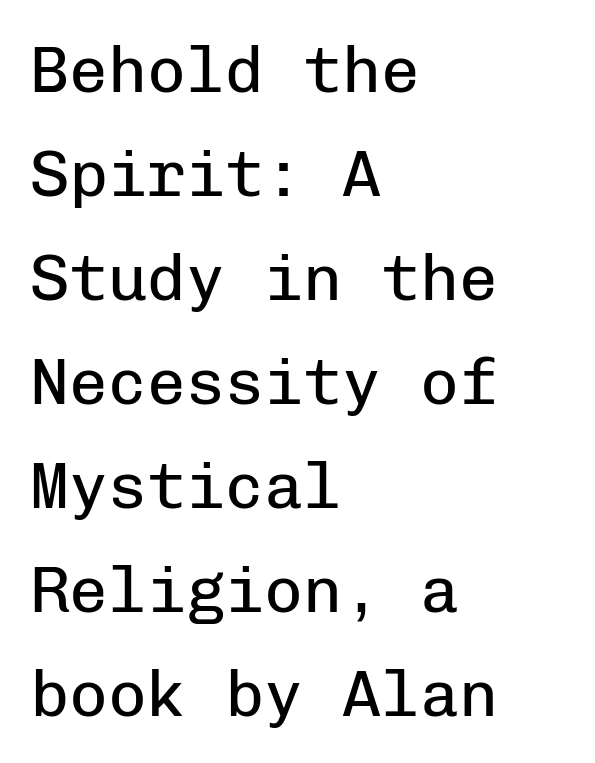
Letterform terminals end flat and unadorned throughout the passage. Honestly, the row spacing looks completely unremarkable. The letterforms sit at book weight or below. In CSS terms this would be text-align: left.
